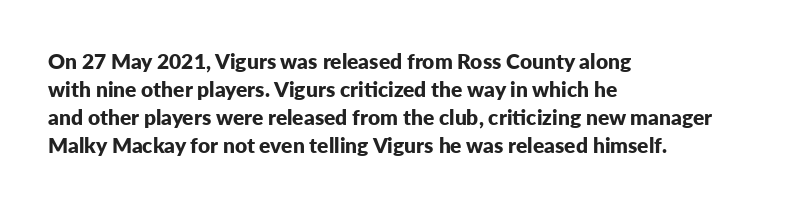
{"italic": "no", "bold": "yes", "underline": "no", "align": "left", "line_spacing": "normal", "line_spacing_ratio": 1.34, "letter_spacing": "normal", "letter_spacing_em": 0.0, "glyph_px": 21}
